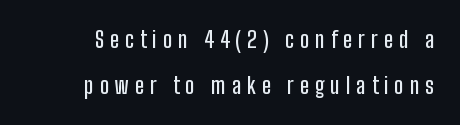
Q: Is the text italic (slanted)? A: No, it is upright.
Q: Is the text underlined? A: No.
Q: Is the spacing between letters normal or unusually wide? A: Unusually wide.
Q: Is the spacing between lines tight, normal or loose? A: Loose.
